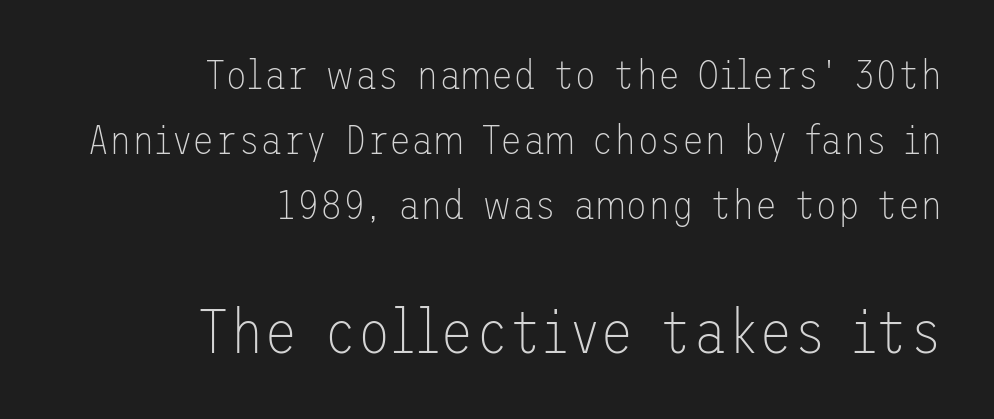
The image shows 62 px thin sans-serif type, upright; set right-aligned, normal line spacing (1.59x), normal letter spacing, not underlined; the second (bottom) block is 1.51x larger; low stroke contrast and a medium x-height.
